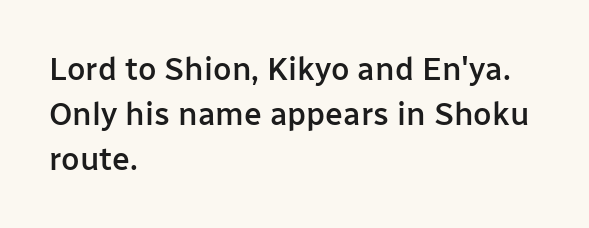
The font family rendered here belongs to the sans-serif group. The font's upright variant was chosen for this text. Students, note that the glyphs here touch the page at normal intervals. A bit beefed up — I'd call it semibold rather than bold.
